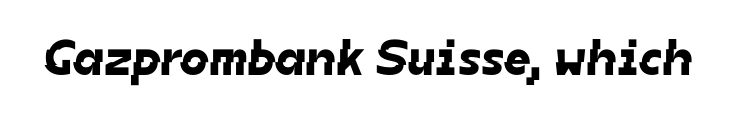
Q: Is the typeface a serif or a sans-serif typeface? A: Sans-serif.
Q: Is the text underlined? A: No.
Q: Is the spacing between letters normal or unusually wide? A: Normal.
Q: Width (condensed, normal, or wide)? A: Normal.
Q: Stroke contrast? A: Low.
Q: x-height? A: Medium.
Q: Monospaced? A: No.
